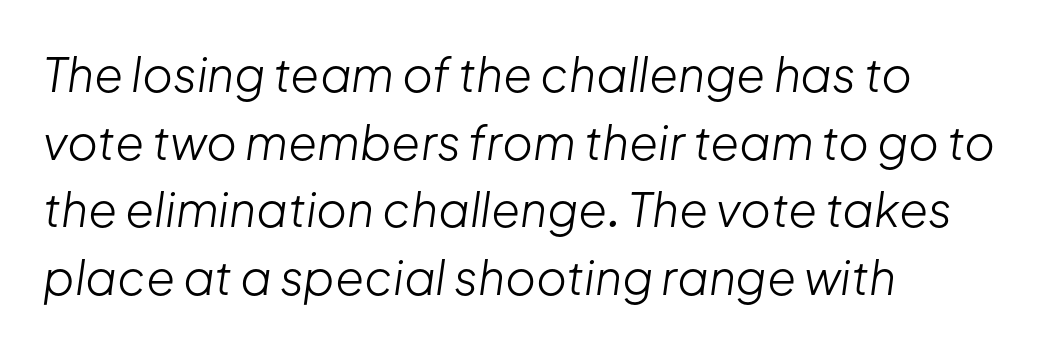
Weight: in the light-to-regular range. Has an underline been added? It has not. Note the varied advance widths — an 'i' is clearly narrower than an 'm'. Compared with ordinary roman type, these characters are visibly tilted. Interline gaps are of average width in this sample.
